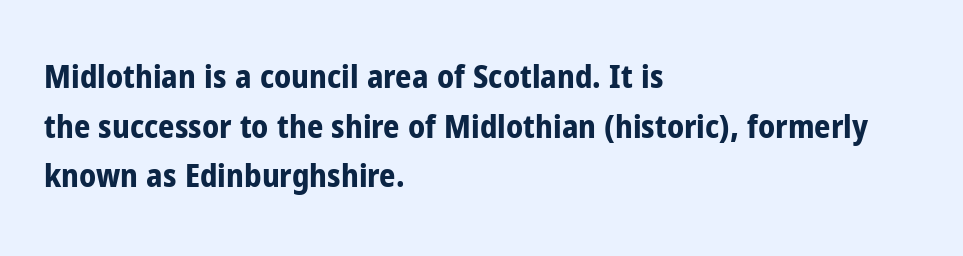
Q: Is the text bold? A: Yes.
Q: Is the text italic (slanted)? A: No, it is upright.
Q: Is the typeface a serif or a sans-serif typeface? A: Sans-serif.
Q: Is the text underlined? A: No.
Q: How is the paragraph aligned? A: Left-aligned.
Q: Is the spacing between letters normal or unusually wide? A: Normal.
Q: Is the spacing between lines tight, normal or loose? A: Normal.
Q: Width (condensed, normal, or wide)? A: Condensed.
Q: Stroke contrast? A: Low.
Q: x-height? A: Medium.
Q: Monospaced? A: No.
